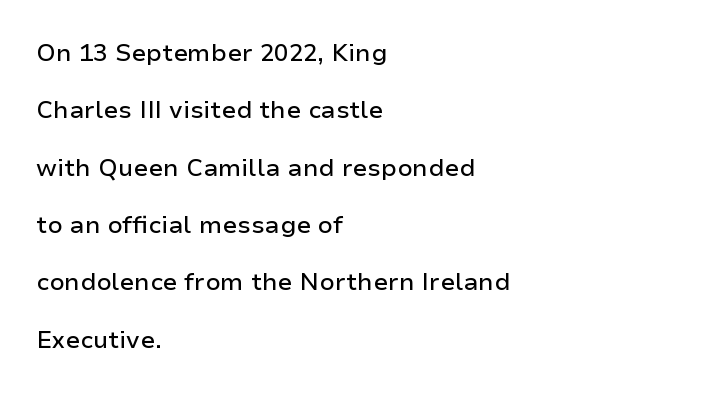
Q: Is the text italic (slanted)? A: No, it is upright.
Q: Is the text underlined? A: No.
Q: How is the paragraph aligned? A: Left-aligned.
Q: Is the spacing between letters normal or unusually wide? A: Normal.
Q: Is the spacing between lines tight, normal or loose? A: Loose.
